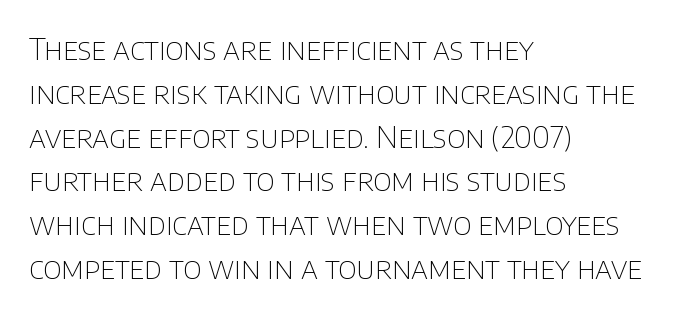
Q: Is the text bold? A: No.
Q: Is the text italic (slanted)? A: No, it is upright.
Q: Is the typeface a serif or a sans-serif typeface? A: Sans-serif.
Q: Is the text underlined? A: No.
Q: How is the paragraph aligned? A: Left-aligned.
Q: Is the spacing between letters normal or unusually wide? A: Normal.
Q: Is the spacing between lines tight, normal or loose? A: Normal.
Q: Width (condensed, normal, or wide)? A: Normal.
Q: Stroke contrast? A: Low.
Q: x-height? A: Large.
Q: Monospaced? A: No.
